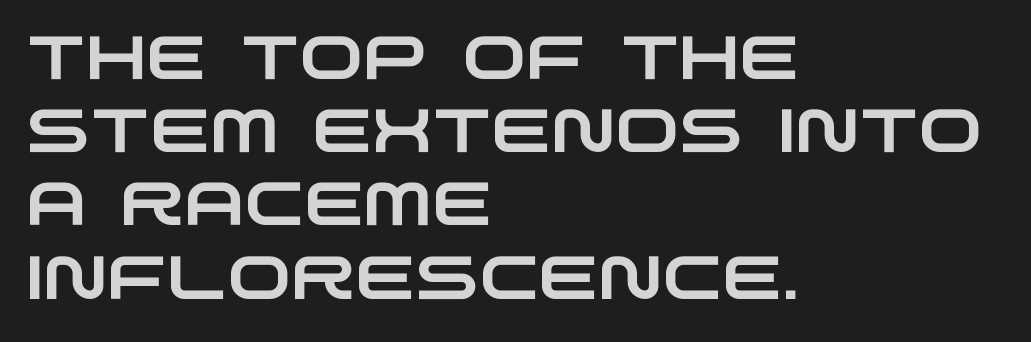
The specimen omits any rule beneath the text block's lines. In CSS terms this would be text-align: left. Letterform terminals end flat and unadorned throughout the passage. The letters advance in unequal steps, a hallmark of proportional type. The rendering keeps characters at their native spacing.
